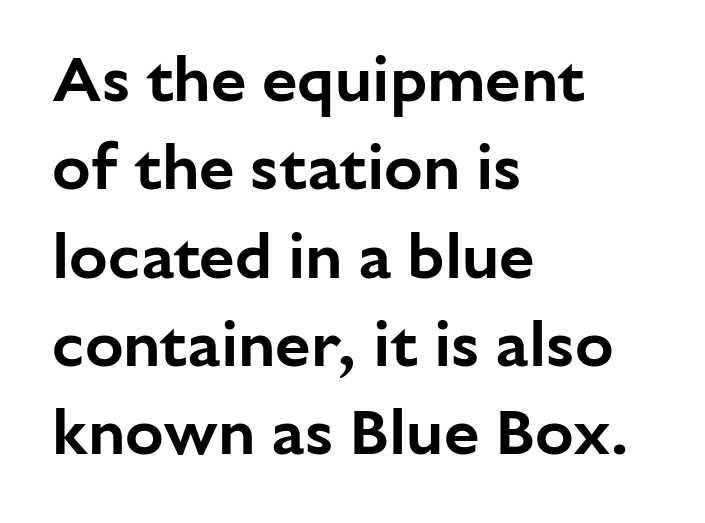
{"serif": "no", "italic": "no", "width": "normal", "stroke_contrast": "low", "x_height": "medium", "monospaced": "no", "underline": "no", "align": "left", "line_spacing": "normal", "line_spacing_ratio": 1.38, "letter_spacing": "normal", "letter_spacing_em": 0.0, "glyph_px": 64}
